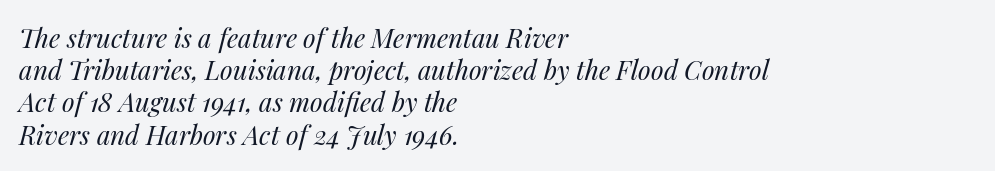
Q: Is the text bold? A: No.
Q: Is the text italic (slanted)? A: Yes, it leans right by about 14 degrees.
Q: Is the text underlined? A: No.
Q: How is the paragraph aligned? A: Left-aligned.
Q: Is the spacing between letters normal or unusually wide? A: Normal.
